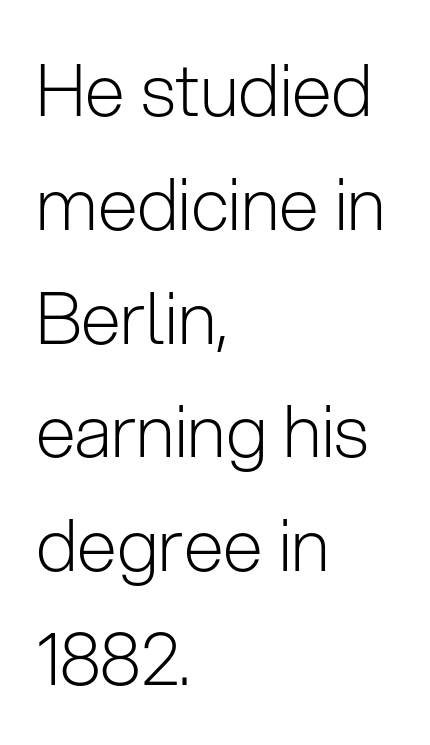
Weight: in the light-to-regular range. Nobody touched the tracking dial on this one. The rendering uses natural spacing where letterforms have individual widths. Line beginnings align vertically; line endings do not. Nothing sits at the stroke ends, so this counts as sans-serif. These lines sit exactly where default settings would place them.
